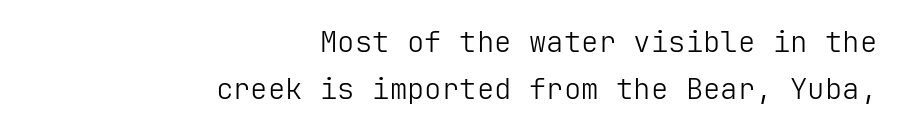
{"serif": "no", "italic": "no", "bold": "no", "weight": "light", "width": "normal", "stroke_contrast": "low", "x_height": "medium", "underline": "no", "align": "right", "line_spacing": "normal", "line_spacing_ratio": 1.61, "letter_spacing": "normal", "letter_spacing_em": 0.0, "glyph_px": 29}
